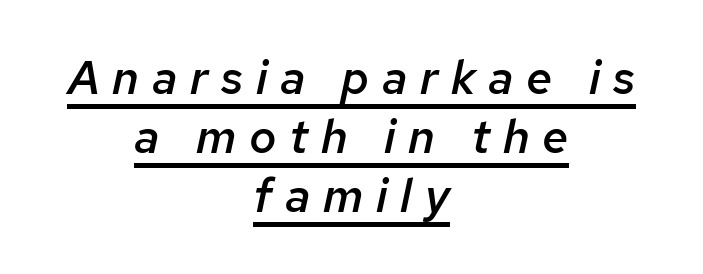
{"italic": "yes", "lean": "right", "slant_degrees": 12, "bold": "semi", "weight": "semibold", "width": "normal", "stroke_contrast": "low", "x_height": "medium", "monospaced": "no", "underline": "yes", "align": "center", "line_spacing": "normal", "line_spacing_ratio": 1.26, "letter_spacing": "wide", "letter_spacing_em": 0.27, "glyph_px": 47}
